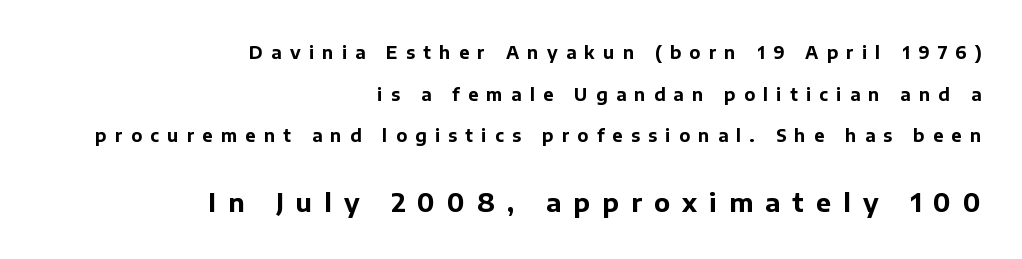
The image shows 25 px bold type, upright; set right-aligned, loose line spacing (2.45x), unusually wide letter spacing (+0.49 em), not underlined; the second (bottom) block is 1.47x larger.
